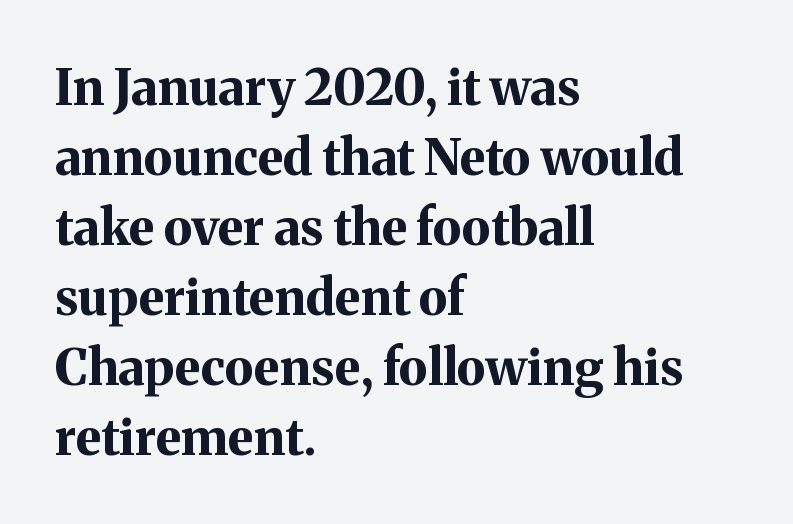
{"serif": "yes", "italic": "no", "bold": "yes", "weight": "bold", "width": "normal", "stroke_contrast": "medium", "x_height": "medium", "monospaced": "no", "underline": "no", "align": "left", "line_spacing": "normal", "line_spacing_ratio": 1.4, "letter_spacing": "normal", "letter_spacing_em": 0.0, "glyph_px": 50}
